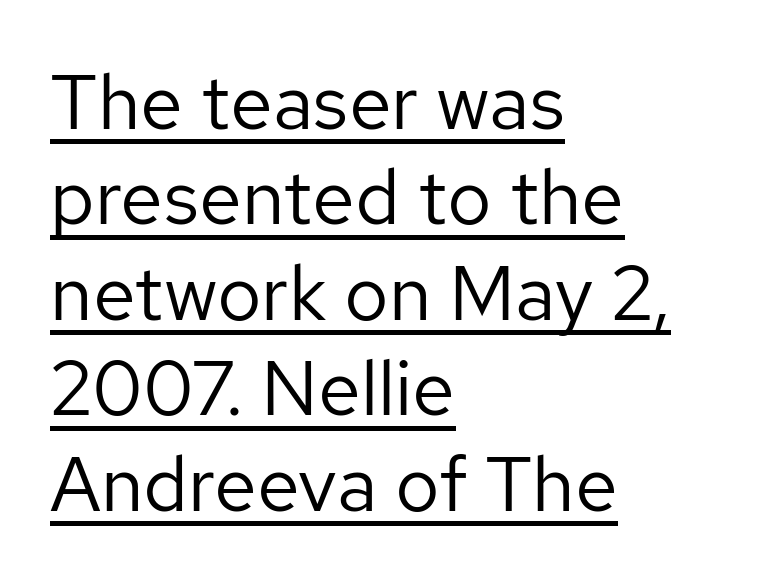
Q: Is the text bold? A: No.
Q: Is the text italic (slanted)? A: No, it is upright.
Q: Is the typeface a serif or a sans-serif typeface? A: Sans-serif.
Q: Is the text underlined? A: Yes.
Q: How is the paragraph aligned? A: Left-aligned.
Q: Is the spacing between letters normal or unusually wide? A: Normal.
Q: Width (condensed, normal, or wide)? A: Normal.
Q: Stroke contrast? A: Low.
Q: x-height? A: Medium.
Q: Monospaced? A: No.
